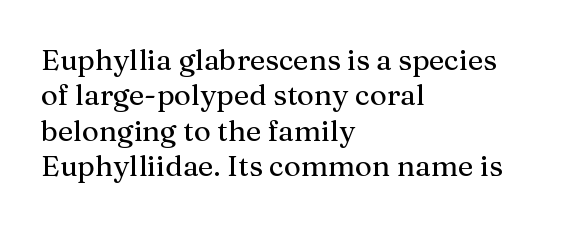
What kind of face is this? One with serifs. You could not count columns in this text — the font is proportionally spaced. Underlining? Definitely not there. The specimen reads as upright at a glance. Is the letter spacing exaggerated? No — it looks like the ordinary default. The ragged edge is on the right, which tells us the setting is flush left.
